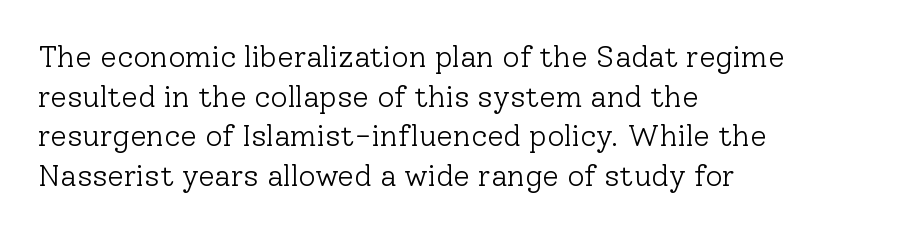
Q: Is the text bold? A: No.
Q: Is the text italic (slanted)? A: No, it is upright.
Q: Is the typeface a serif or a sans-serif typeface? A: Serif.
Q: Is the text underlined? A: No.
Q: How is the paragraph aligned? A: Left-aligned.
Q: Is the spacing between letters normal or unusually wide? A: Normal.
Q: Is the spacing between lines tight, normal or loose? A: Normal.
Q: Width (condensed, normal, or wide)? A: Normal.
Q: Stroke contrast? A: Low.
Q: x-height? A: Medium.
Q: Monospaced? A: No.
